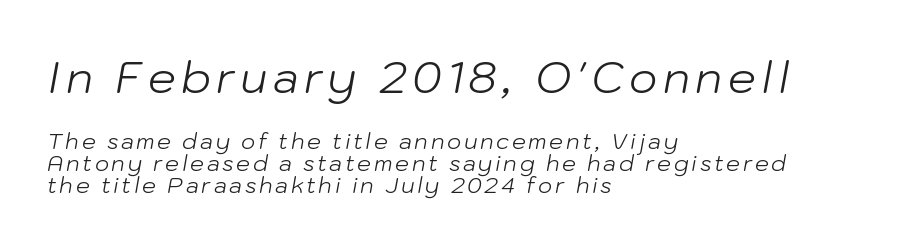
The image shows 44 px light type, italic (leaning right); set left-aligned, tight line spacing (1.0x), not underlined; the first (top) block is 2.0x larger; low stroke contrast and a medium x-height.
